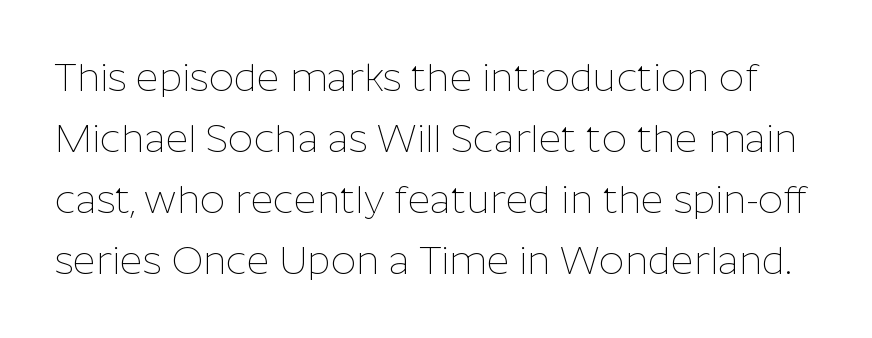
{"serif": "no", "italic": "no", "bold": "no", "weight": "thin", "width": "normal", "stroke_contrast": "low", "x_height": "medium", "monospaced": "no", "underline": "no", "line_spacing": "normal", "line_spacing_ratio": 1.56, "letter_spacing": "normal", "letter_spacing_em": 0.0, "glyph_px": 39}
